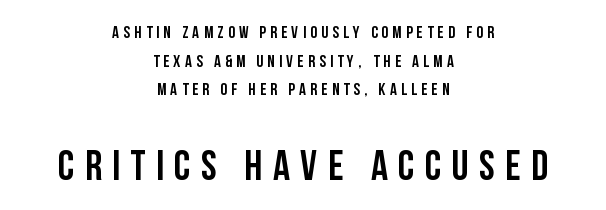
{"serif": "no", "italic": "no", "width": "condensed", "stroke_contrast": "low", "x_height": "large", "monospaced": "no", "underline": "no", "align": "center", "line_spacing": "normal", "line_spacing_ratio": 1.69, "letter_spacing": "wide", "letter_spacing_em": 0.25, "larger_block": "second", "size_ratio": 2.47, "glyph_px": 42}
